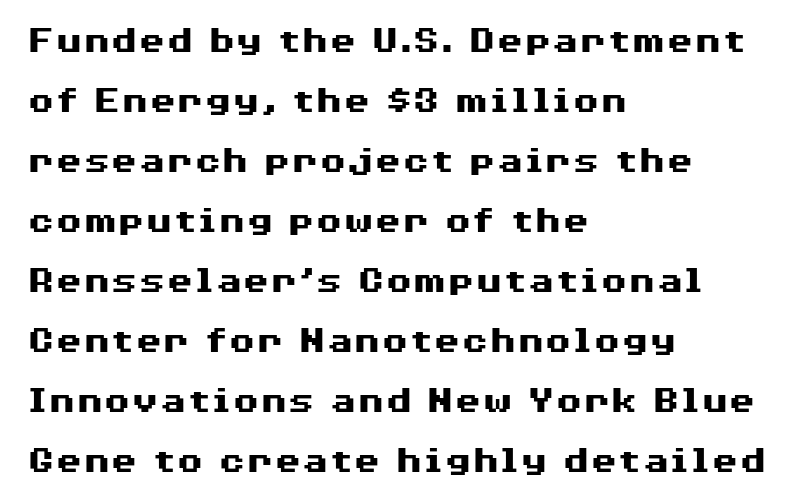
{"serif": "no", "italic": "no", "bold": "yes", "weight": "heavy", "width": "wide", "stroke_contrast": "medium", "x_height": "medium", "monospaced": "no", "underline": "no", "align": "left", "line_spacing": "normal", "line_spacing_ratio": 1.5, "letter_spacing": "normal", "letter_spacing_em": 0.0, "glyph_px": 40}
